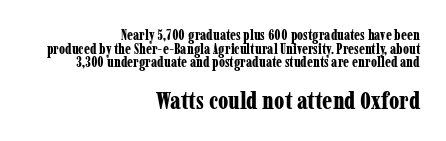
{"italic": "no", "bold": "yes", "underline": "no", "align": "right", "line_spacing": "tight", "line_spacing_ratio": 0.97, "letter_spacing": "normal", "letter_spacing_em": 0.0, "larger_block": "second", "size_ratio": 1.71, "glyph_px": 24}
